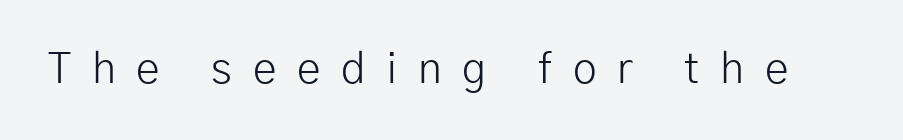
No chunkiness to these letters — they're not bold. I'd call this a sans setting — the letters go barefoot. The foot of each line stays bare and open. Looks like regular typesetting: each glyph gets only the width it needs. Unlike italic type, these characters show no tilt at all.
